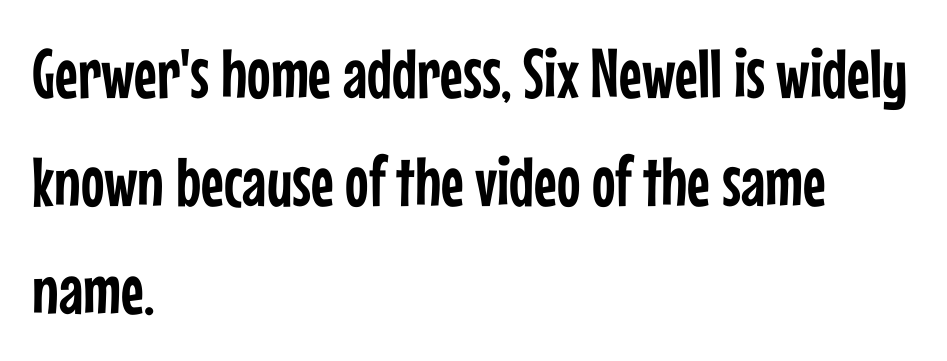
The image shows 70 px condensed sans-serif type, upright; set left-aligned, normal line spacing (1.54x), normal letter spacing, not underlined; low stroke contrast and a medium x-height.
